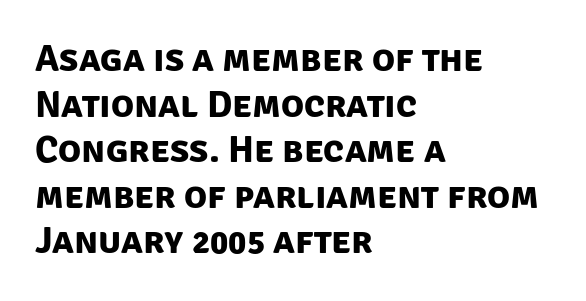
Is the type bold? Yes — the strokes are clearly thick and heavy. The setting favours the left margin, as ordinary paragraphs usually do. Bare-footed words on every line. The rendering uses natural spacing where letterforms have individual widths. Look at the tracking — it's just the regular setting, nothing added.
